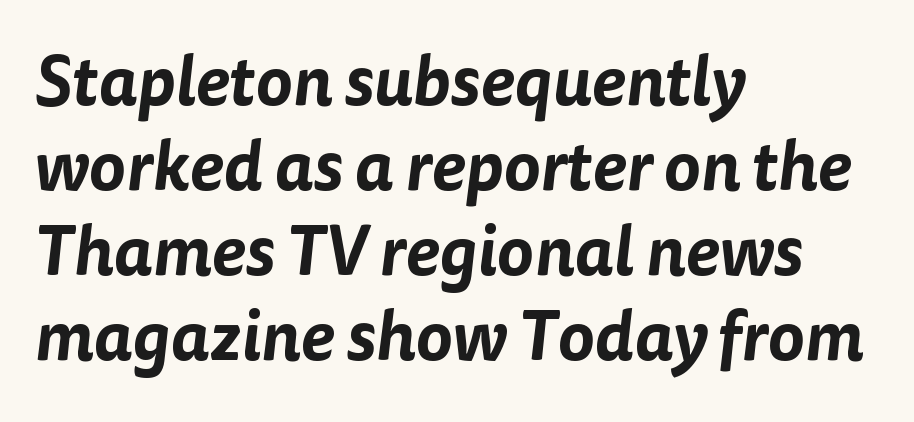
{"serif": "no", "width": "normal", "stroke_contrast": "low", "x_height": "medium", "monospaced": "no", "underline": "no", "align": "left", "line_spacing_ratio": 1.23, "letter_spacing": "normal", "letter_spacing_em": 0.0, "glyph_px": 69}
